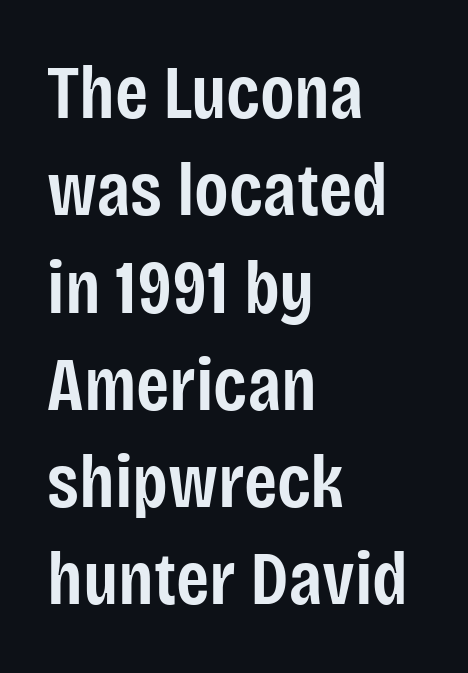
Q: Is the text bold? A: Semi-bold.
Q: Is the text italic (slanted)? A: No, it is upright.
Q: Is the typeface a serif or a sans-serif typeface? A: Sans-serif.
Q: Is the text underlined? A: No.
Q: How is the paragraph aligned? A: Left-aligned.
Q: Is the spacing between letters normal or unusually wide? A: Normal.
Q: Is the spacing between lines tight, normal or loose? A: Normal.
Q: Width (condensed, normal, or wide)? A: Condensed.
Q: Stroke contrast? A: Low.
Q: x-height? A: Large.
Q: Monospaced? A: No.
